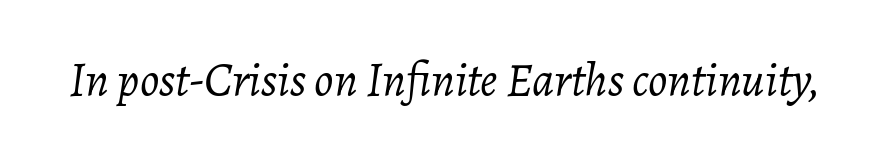
Think of a printed novel: that variable character pitch is what you see here. Characters are canted at an angle relative to the baseline's perpendicular. Descenders are the only things crossing below the line. Caption: face not bold, strokes unweighted. These lines keep a tight, regular rhythm from letter to letter.
